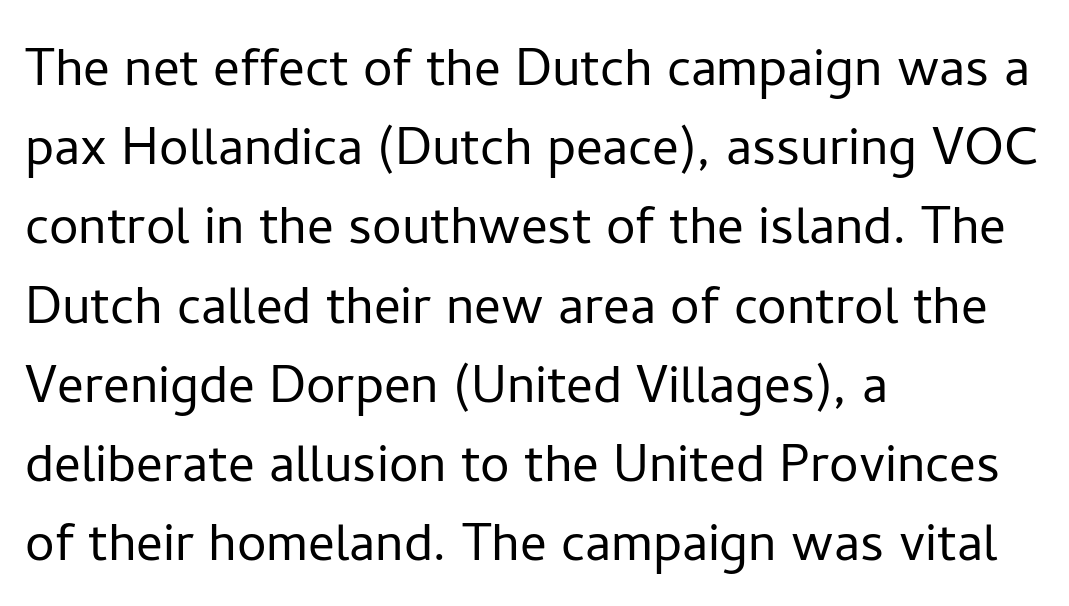
{"serif": "no", "italic": "no", "bold": "no", "weight": "light", "width": "normal", "stroke_contrast": "low", "x_height": "medium", "monospaced": "no", "underline": "no", "align": "left", "line_spacing_ratio": 1.2, "letter_spacing": "normal", "letter_spacing_em": 0.0, "glyph_px": 66}
